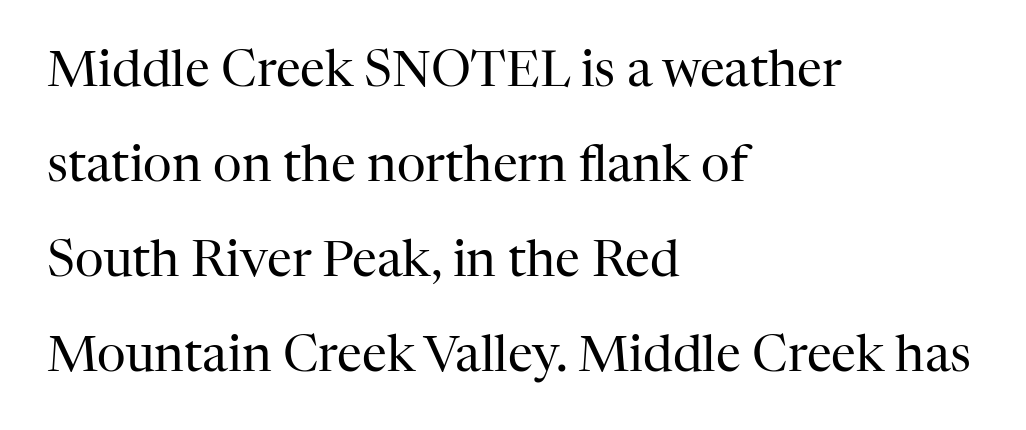
Q: Is the text bold? A: No.
Q: Is the text italic (slanted)? A: No, it is upright.
Q: Is the typeface a serif or a sans-serif typeface? A: Serif.
Q: Is the text underlined? A: No.
Q: How is the paragraph aligned? A: Left-aligned.
Q: Is the spacing between letters normal or unusually wide? A: Normal.
Q: Is the spacing between lines tight, normal or loose? A: Loose.
Q: Width (condensed, normal, or wide)? A: Normal.
Q: Stroke contrast? A: High.
Q: x-height? A: Medium.
Q: Monospaced? A: No.
